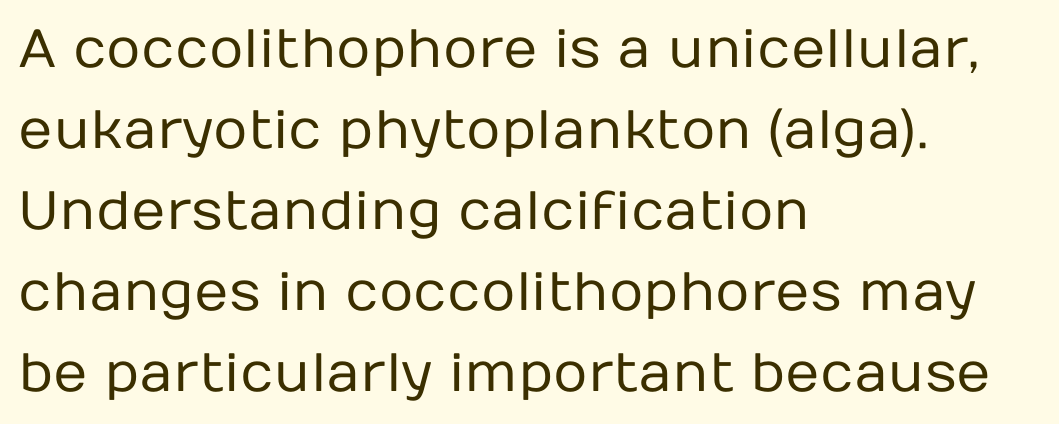
{"serif": "no", "italic": "no", "bold": "no", "weight": "regular", "width": "normal", "stroke_contrast": "low", "x_height": "medium", "monospaced": "no", "underline": "no", "align": "left", "line_spacing": "normal", "line_spacing_ratio": 1.5, "letter_spacing": "normal", "letter_spacing_em": 0.0, "glyph_px": 54}
